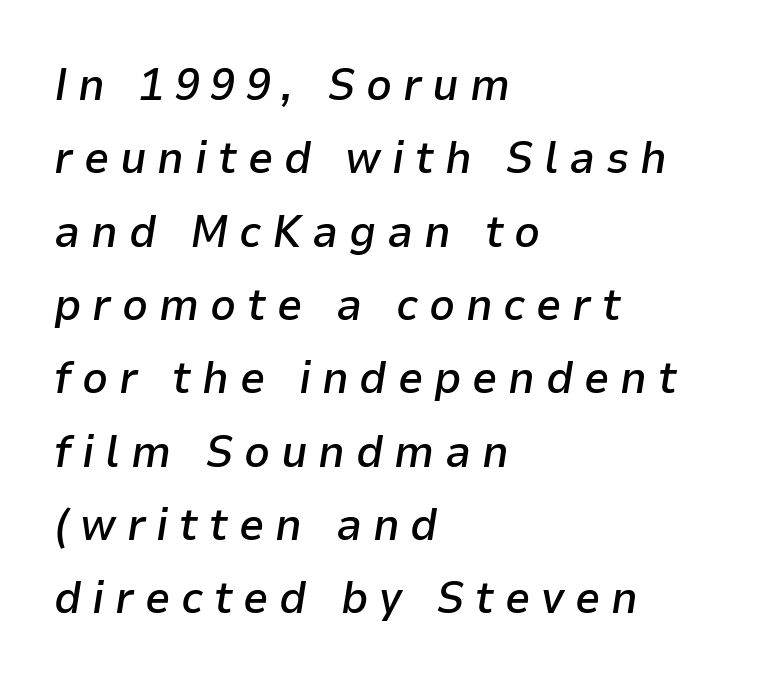
Q: Is the text bold? A: Semi-bold.
Q: Is the text italic (slanted)? A: Yes, it leans right by about 9 degrees.
Q: Is the text underlined? A: No.
Q: How is the paragraph aligned? A: Left-aligned.
Q: Is the spacing between letters normal or unusually wide? A: Unusually wide.
Q: Is the spacing between lines tight, normal or loose? A: Normal.
Q: Width (condensed, normal, or wide)? A: Normal.
Q: Stroke contrast? A: Low.
Q: x-height? A: Medium.
Q: Monospaced? A: No.
